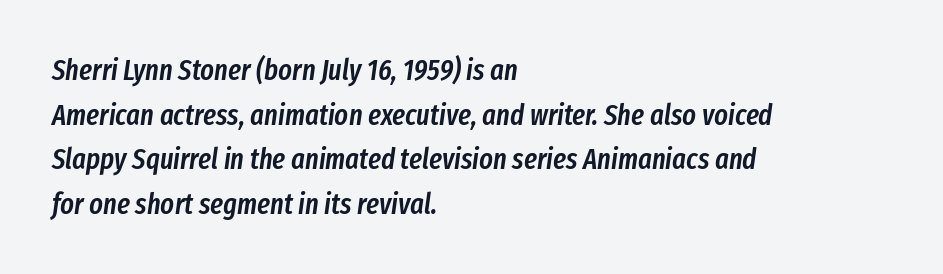
{"italic": "yes", "lean": "right", "slant_degrees": 8, "bold": "semi", "weight": "semibold", "width": "condensed", "stroke_contrast": "low", "x_height": "medium", "monospaced": "no", "underline": "no", "align": "left", "line_spacing": "normal", "line_spacing_ratio": 1.54, "letter_spacing": "normal", "letter_spacing_em": 0.0, "glyph_px": 29}
